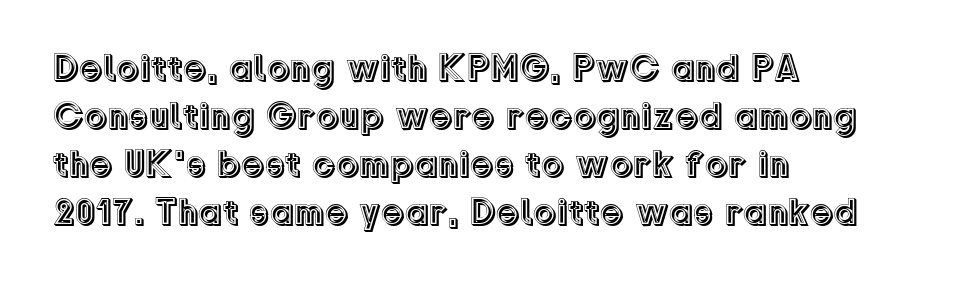
Each letter keeps its own natural width here, so spacing adapts to shape. How are the letters spaced? Ordinarily, with no added tracking. This sample is left-justified, so line endings fall wherever the words run out. Notice how descenders clear the ascenders below comfortably — that's standard leading.
